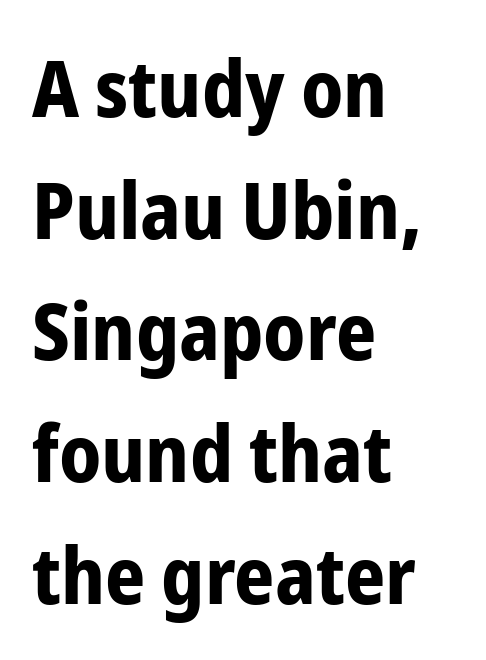
{"serif": "no", "italic": "no", "bold": "yes", "weight": "bold", "width": "condensed", "stroke_contrast": "low", "x_height": "medium", "monospaced": "no", "underline": "no", "align": "left", "line_spacing": "normal", "line_spacing_ratio": 1.54, "letter_spacing": "normal", "letter_spacing_em": 0.0, "glyph_px": 79}
